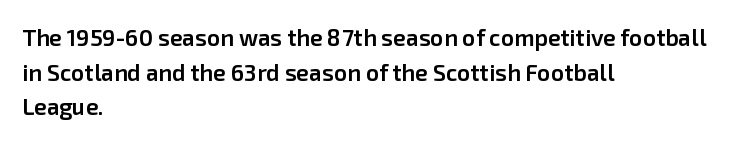
Students, observe: this is what conventionally led text looks like. Any mark beneath the type? The region is blank. On the weight axis this lands at semibold, roughly 600. These lines stack with their left ends in a neat column.
